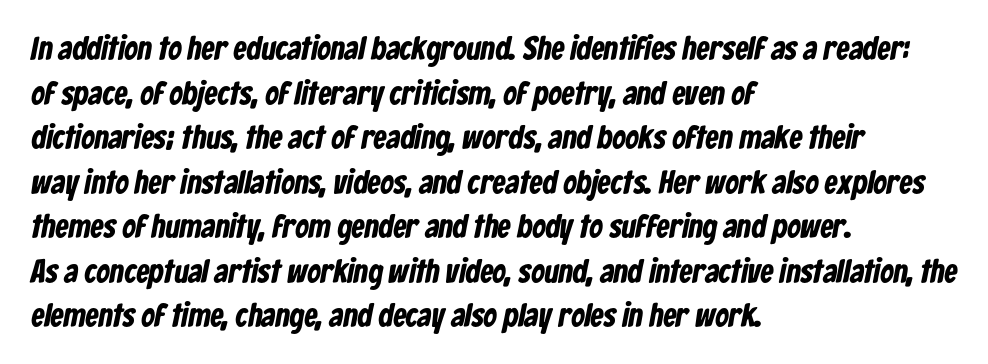
The rendering anchors every line to the left-hand side. A typesetter would call this leading conventional body-copy spacing. Nope, no serifs anywhere on these letters. The letters advance in unequal steps, a hallmark of proportional type. The type is set solid horizontally, with unmodified tracking.
